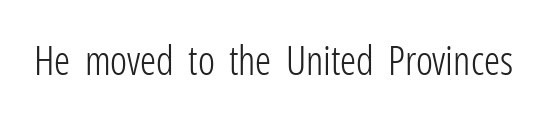
The image shows 40 px light, condensed sans-serif type, upright; set normal letter spacing, not underlined; low stroke contrast and a medium x-height.
